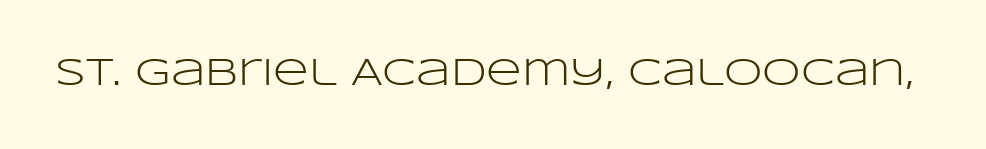
{"serif": "no", "italic": "no", "bold": "no", "weight": "light", "width": "wide", "stroke_contrast": "low", "x_height": "large", "monospaced": "no", "underline": "no", "letter_spacing": "normal", "letter_spacing_em": 0.0, "glyph_px": 39}
